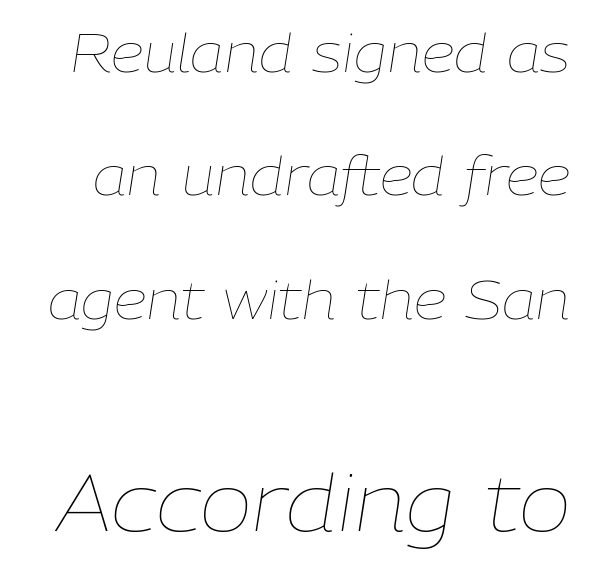
{"italic": "yes", "lean": "right", "slant_degrees": 9, "bold": "no", "weight": "thin", "width": "normal", "stroke_contrast": "low", "x_height": "medium", "monospaced": "no", "underline": "no", "line_spacing": "loose", "line_spacing_ratio": 2.33, "letter_spacing": "normal", "letter_spacing_em": 0.0, "larger_block": "second", "size_ratio": 1.49, "glyph_px": 79}
